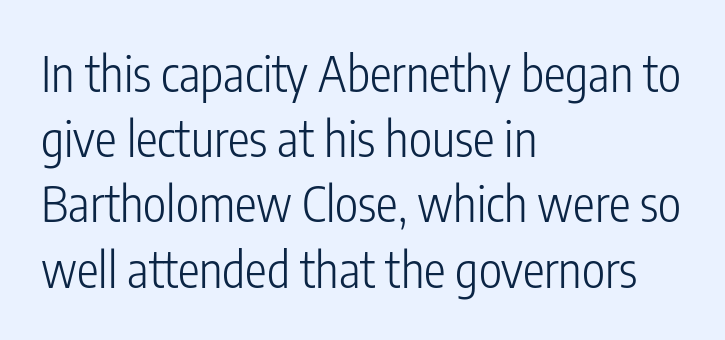
Q: Is the text bold? A: No.
Q: Is the text italic (slanted)? A: No, it is upright.
Q: Is the typeface a serif or a sans-serif typeface? A: Sans-serif.
Q: Is the text underlined? A: No.
Q: How is the paragraph aligned? A: Left-aligned.
Q: Is the spacing between letters normal or unusually wide? A: Normal.
Q: Is the spacing between lines tight, normal or loose? A: Normal.
Q: Width (condensed, normal, or wide)? A: Condensed.
Q: Stroke contrast? A: Low.
Q: x-height? A: Medium.
Q: Monospaced? A: No.
